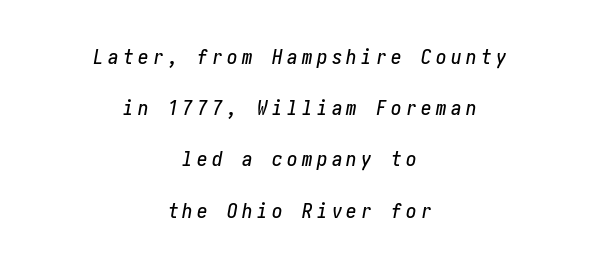
{"italic": "yes", "lean": "right", "slant_degrees": 10, "underline": "no", "align": "center", "line_spacing": "loose", "line_spacing_ratio": 2.44, "letter_spacing": "wide", "letter_spacing_em": 0.21, "glyph_px": 21}
